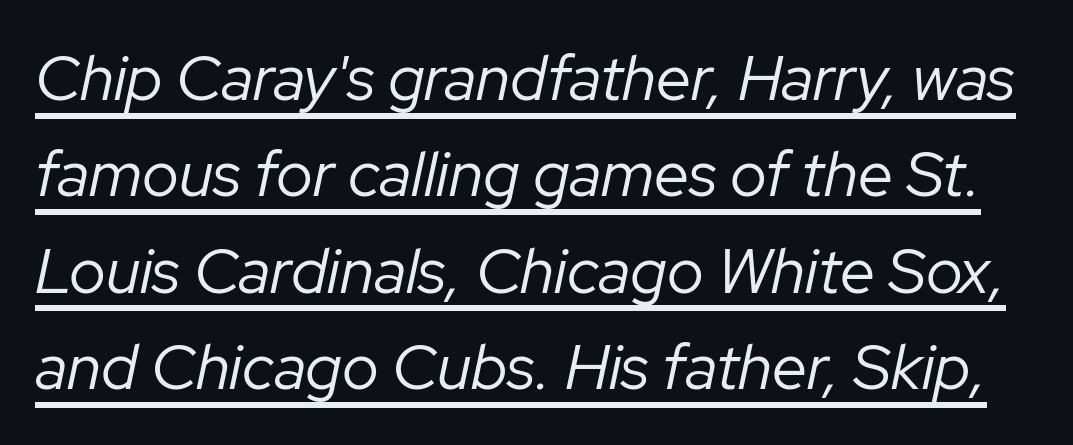
Think of a printed novel: that variable character pitch is what you see here. Letter spacing: default. Heaviness? Minimal to ordinary, like unemphasized prose. Students, observe the line beneath the letters — that is underlining.
